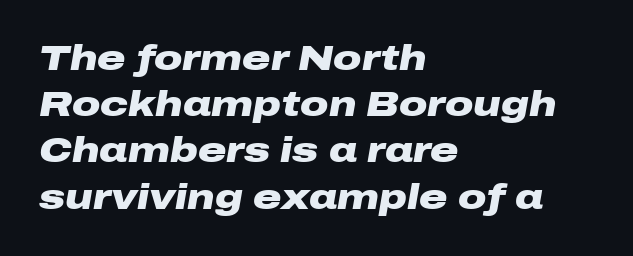
These lines are set flush left with a ragged right edge. Does the leading feel generous? No, just average. Default kerning and tracking; the words read as compact shapes. Yep, that's italic — everything's leaning. The strip under each line holds only bare page. You could not count columns in this text — the font is proportionally spaced.
